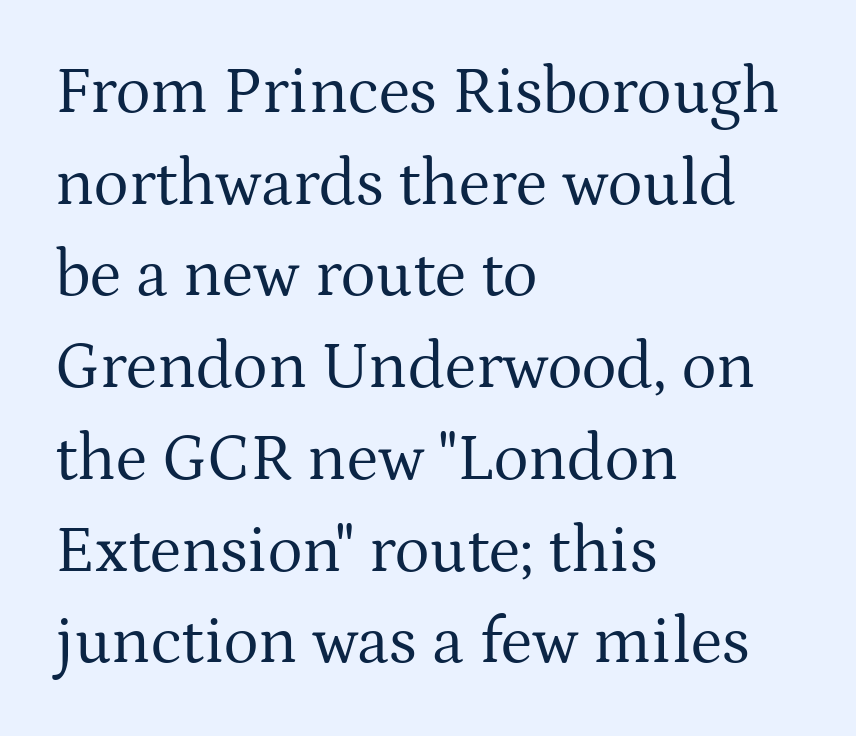
{"serif": "yes", "italic": "no", "bold": "no", "weight": "regular", "width": "normal", "stroke_contrast": "medium", "x_height": "medium", "monospaced": "no", "underline": "no", "align": "left", "line_spacing": "normal", "line_spacing_ratio": 1.39, "letter_spacing": "normal", "letter_spacing_em": 0.0, "glyph_px": 66}
